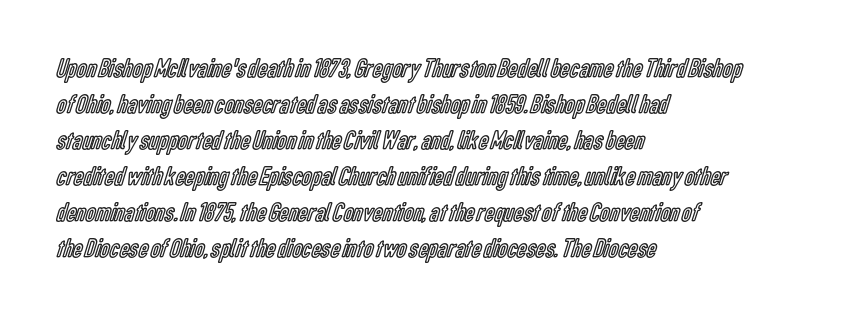
Q: Is the text italic (slanted)? A: Yes.
Q: Is the text underlined? A: No.
Q: How is the paragraph aligned? A: Left-aligned.
Q: Is the spacing between letters normal or unusually wide? A: Normal.
Q: Is the spacing between lines tight, normal or loose? A: Normal.
